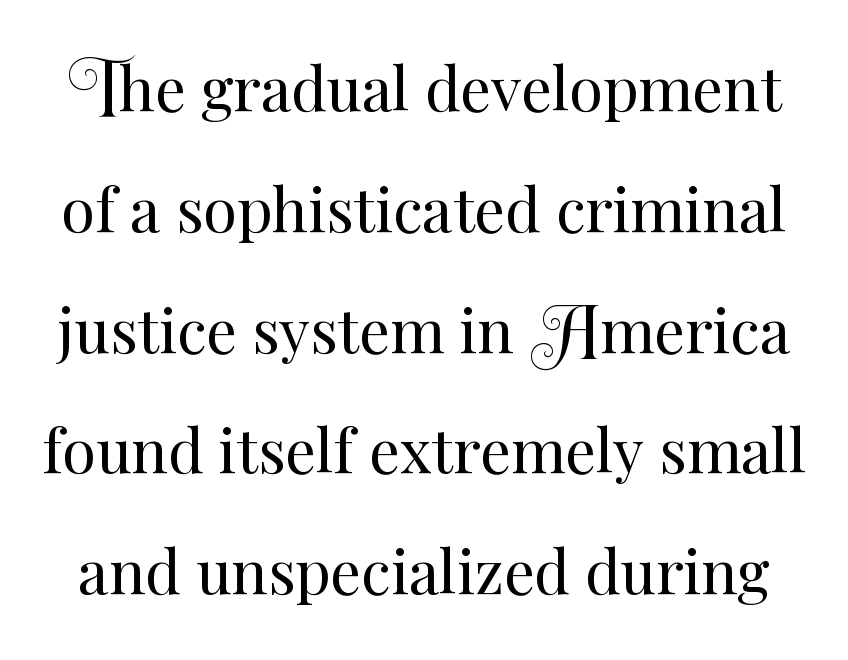
{"italic": "no", "bold": "no", "weight": "regular", "width": "normal", "stroke_contrast": "medium", "x_height": "small", "monospaced": "no", "underline": "no", "line_spacing": "loose", "line_spacing_ratio": 1.98, "letter_spacing": "normal", "letter_spacing_em": 0.0, "glyph_px": 61}
